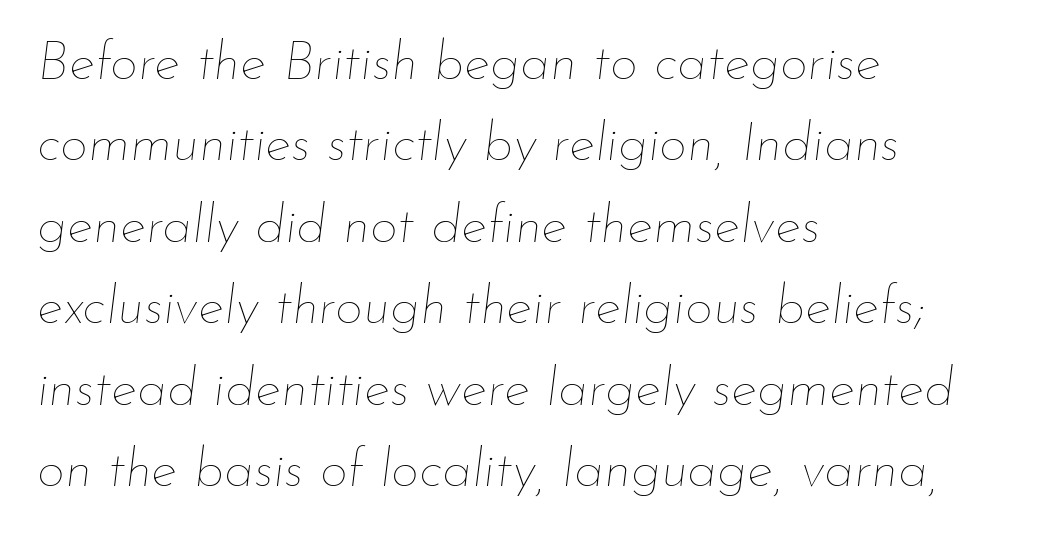
{"italic": "yes", "lean": "right", "slant_degrees": 7, "bold": "no", "weight": "thin", "width": "normal", "stroke_contrast": "low", "x_height": "small", "monospaced": "no", "underline": "no", "align": "left", "line_spacing": "normal", "line_spacing_ratio": 1.48, "letter_spacing": "normal", "letter_spacing_em": 0.0, "glyph_px": 55}
